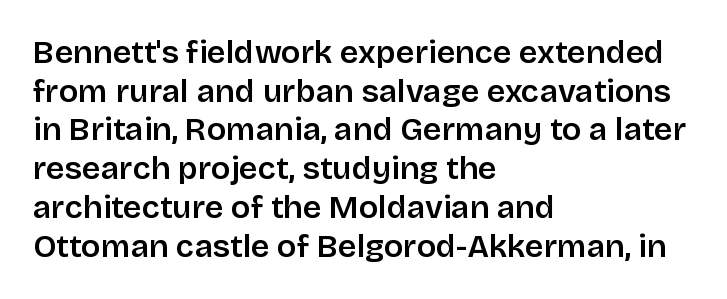
Q: Is the text bold? A: Semi-bold.
Q: Is the text italic (slanted)? A: No, it is upright.
Q: Is the typeface a serif or a sans-serif typeface? A: Sans-serif.
Q: Is the text underlined? A: No.
Q: How is the paragraph aligned? A: Left-aligned.
Q: Is the spacing between letters normal or unusually wide? A: Normal.
Q: Width (condensed, normal, or wide)? A: Normal.
Q: Stroke contrast? A: Low.
Q: x-height? A: Large.
Q: Monospaced? A: No.
